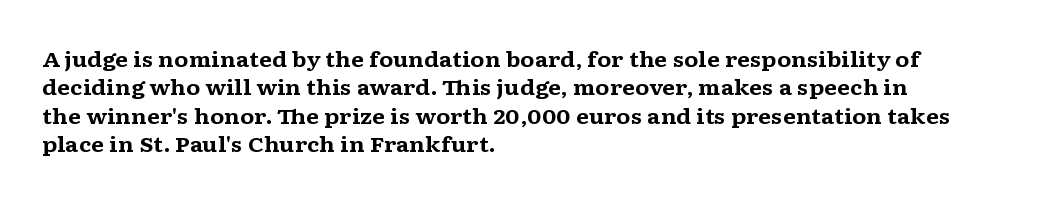
{"italic": "no", "bold": "yes", "underline": "no", "align": "left", "line_spacing": "normal", "line_spacing_ratio": 1.35, "letter_spacing": "normal", "letter_spacing_em": 0.0, "glyph_px": 21}
